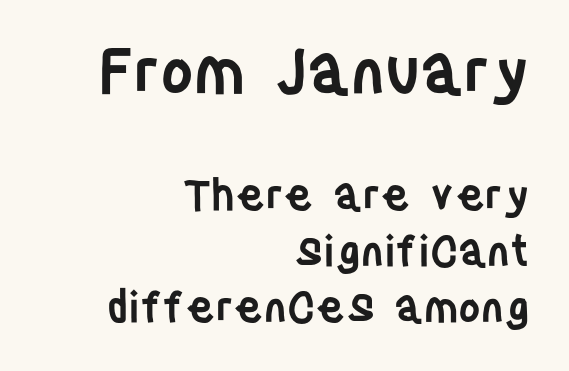
Q: Is the text bold? A: Semi-bold.
Q: Is the text italic (slanted)? A: No, it is upright.
Q: Is the typeface a serif or a sans-serif typeface? A: Sans-serif.
Q: Is the text underlined? A: No.
Q: How is the paragraph aligned? A: Right-aligned.
Q: Is the spacing between letters normal or unusually wide? A: Normal.
Q: Is the spacing between lines tight, normal or loose? A: Normal.
Q: Which block of text is set in a larger size, the first (top) or the second (bottom)? A: The first (top) one.
Q: Width (condensed, normal, or wide)? A: Condensed.
Q: Stroke contrast? A: Low.
Q: x-height? A: Large.
Q: Monospaced? A: No.
